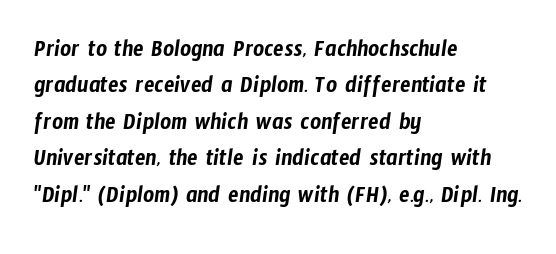
The image shows 24 px text type; set left-aligned, normal line spacing (1.52x), normal letter spacing, not underlined.
